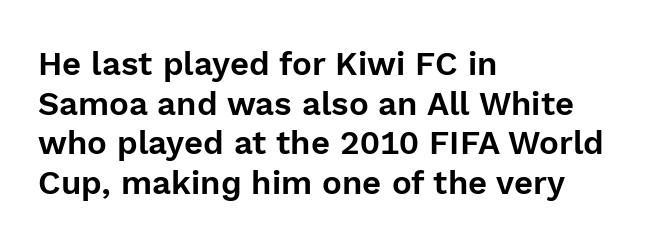
Q: Is the text italic (slanted)? A: No, it is upright.
Q: Is the typeface a serif or a sans-serif typeface? A: Sans-serif.
Q: Is the text underlined? A: No.
Q: How is the paragraph aligned? A: Left-aligned.
Q: Is the spacing between letters normal or unusually wide? A: Normal.
Q: Width (condensed, normal, or wide)? A: Normal.
Q: x-height? A: Medium.
Q: Monospaced? A: No.
